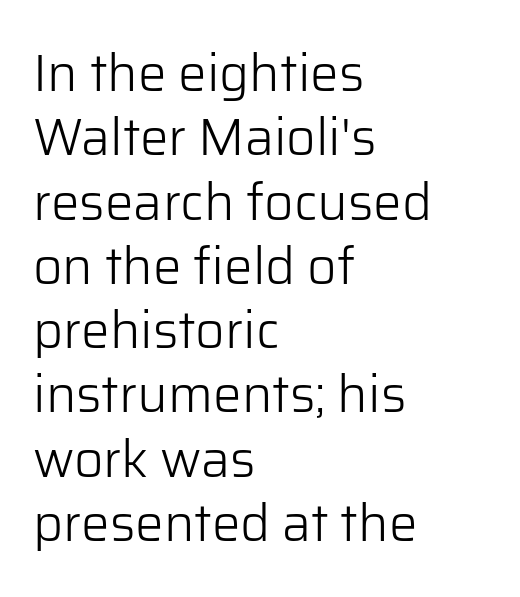
Q: Is the text bold? A: No.
Q: Is the text italic (slanted)? A: No, it is upright.
Q: Is the typeface a serif or a sans-serif typeface? A: Sans-serif.
Q: Is the text underlined? A: No.
Q: How is the paragraph aligned? A: Left-aligned.
Q: Is the spacing between letters normal or unusually wide? A: Normal.
Q: Is the spacing between lines tight, normal or loose? A: Normal.
Q: Width (condensed, normal, or wide)? A: Normal.
Q: Stroke contrast? A: Low.
Q: x-height? A: Medium.
Q: Monospaced? A: No.
